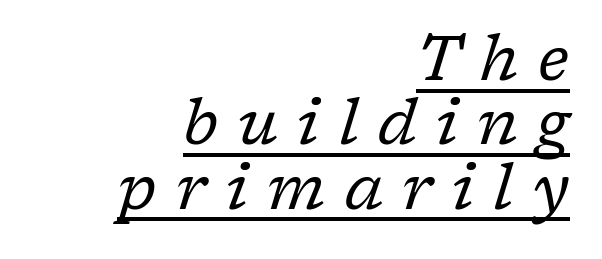
{"serif": "yes", "italic": "yes", "lean": "right", "slant_degrees": 17, "bold": "no", "weight": "regular", "width": "normal", "stroke_contrast": "low", "x_height": "medium", "monospaced": "no", "underline": "yes", "align": "right", "line_spacing": "tight", "line_spacing_ratio": 1.02, "letter_spacing": "wide", "letter_spacing_em": 0.31, "glyph_px": 63}
